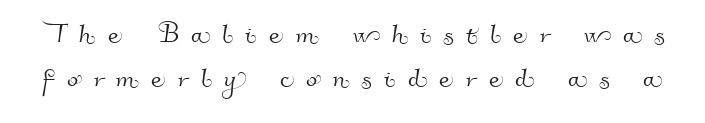
The designer left line spacing at the default. Varying glyph widths throughout — classic text-font behaviour. There is plenty of visible air inserted between adjacent glyphs. A typesetter would label this face a sans.
